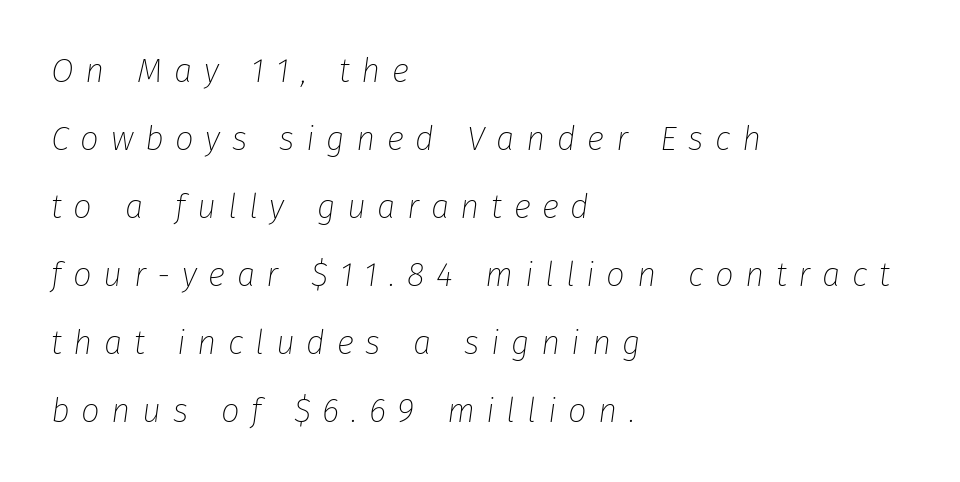
The letters advance in unequal steps, a hallmark of proportional type. A typesetter would call this leading open, well beyond the default. Which margin do the lines hug? The left one — the right edge is uneven. The font sits on the lighter half of the weight spectrum, regular included. How are the letters spaced? Widely, with obvious added tracking. You can tell it's italic because the verticals aren't actually vertical.
